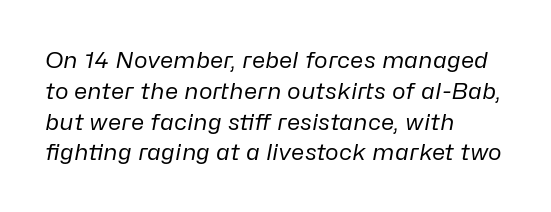
{"italic": "yes", "lean": "right", "slant_degrees": 10, "bold": "no", "underline": "no", "align": "left", "line_spacing": "normal", "line_spacing_ratio": 1.34, "letter_spacing": "normal", "letter_spacing_em": 0.0, "glyph_px": 23}
